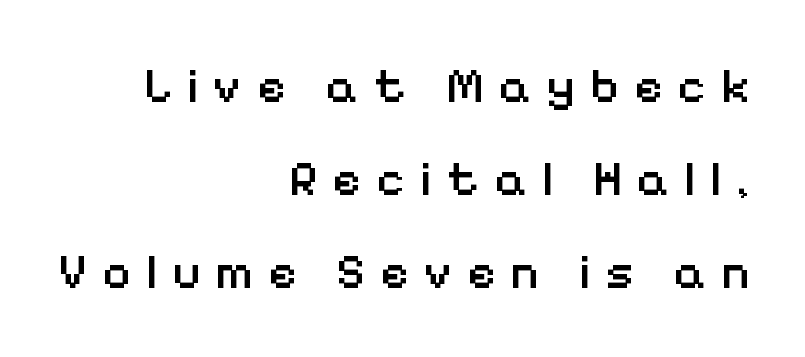
The image shows 49 px semibold sans-serif type, upright; set right-aligned, loose line spacing (1.9x), unusually wide letter spacing (+0.3 em), not underlined; low stroke contrast and a medium x-height.
